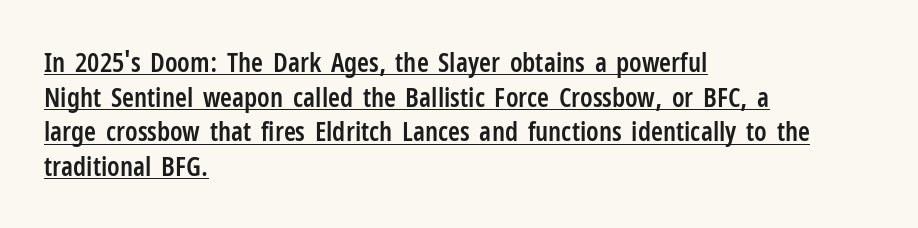
Q: Is the text bold? A: Semi-bold.
Q: Is the text italic (slanted)? A: No, it is upright.
Q: Is the text underlined? A: Yes.
Q: How is the paragraph aligned? A: Left-aligned.
Q: Is the spacing between letters normal or unusually wide? A: Normal.
Q: Is the spacing between lines tight, normal or loose? A: Normal.
